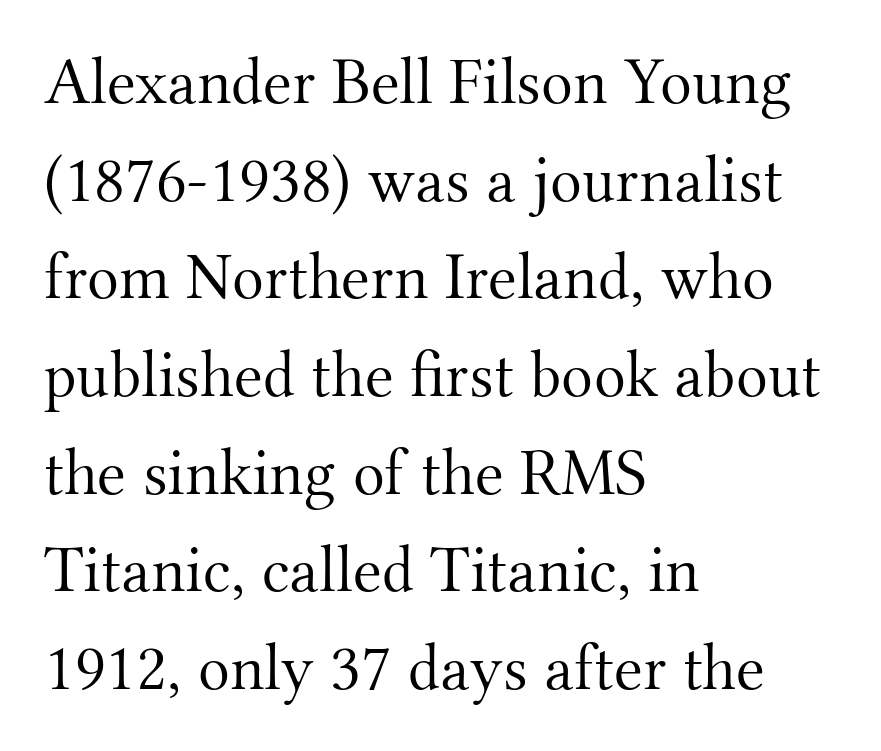
A serif font was chosen for this passage. In terms of letterspacing, this is plain default setting. Reading down the column, the eye jumps a familiar distance to each next line. Varying glyph widths throughout — classic text-font behaviour.
